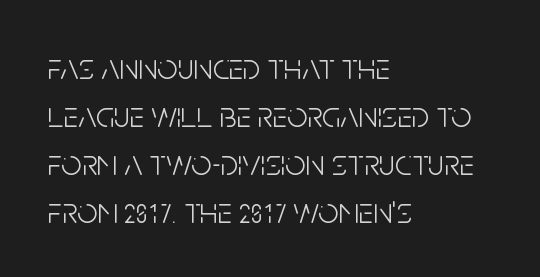
Q: Is the text bold? A: No.
Q: Is the text italic (slanted)? A: No, it is upright.
Q: Is the typeface a serif or a sans-serif typeface? A: Sans-serif.
Q: Is the text underlined? A: No.
Q: How is the paragraph aligned? A: Left-aligned.
Q: Is the spacing between letters normal or unusually wide? A: Normal.
Q: Is the spacing between lines tight, normal or loose? A: Normal.
Q: Width (condensed, normal, or wide)? A: Condensed.
Q: Stroke contrast? A: Low.
Q: x-height? A: Large.
Q: Monospaced? A: No.
